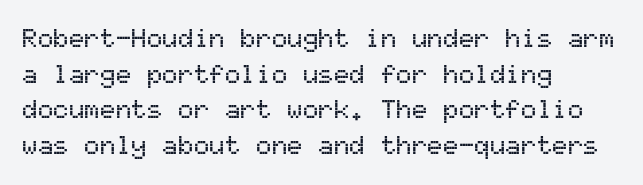
Compared with a centered layout, this one pins lines to the left instead. These lines were composed using upright roman letters. The type is set solid horizontally, with unmodified tracking. Vertical spacing — default. A bare baseline throughout the passage.
